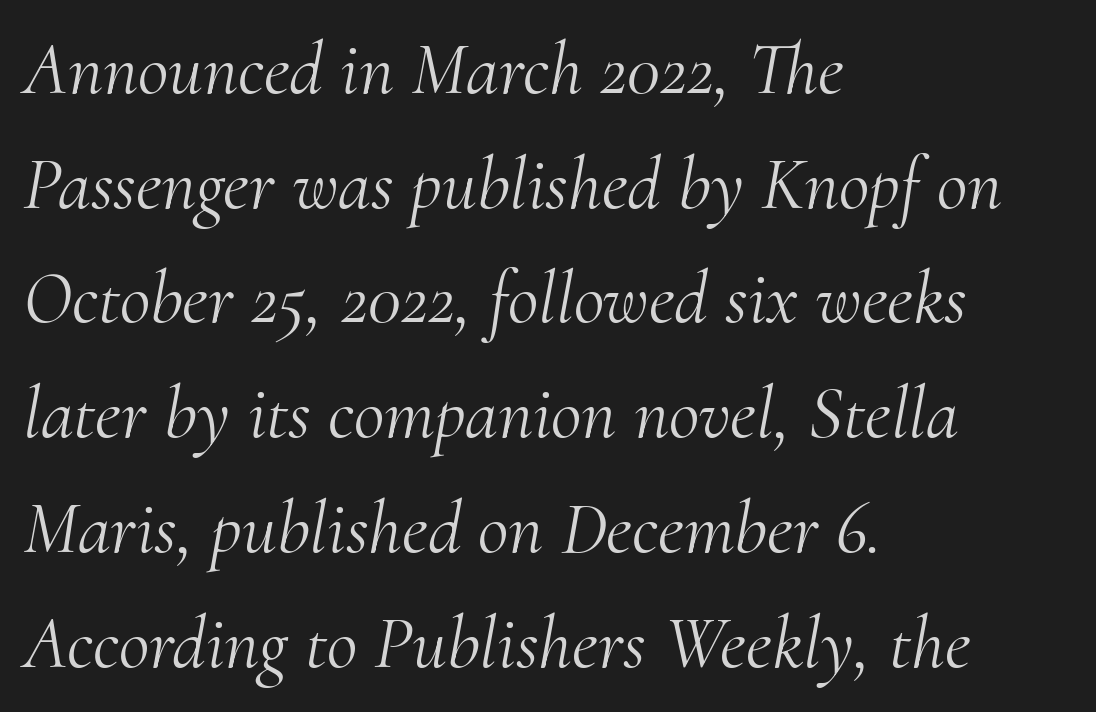
Q: Is the text bold? A: No.
Q: Is the text italic (slanted)? A: Yes, it leans right by about 10 degrees.
Q: Is the typeface a serif or a sans-serif typeface? A: Serif.
Q: Is the text underlined? A: No.
Q: How is the paragraph aligned? A: Left-aligned.
Q: Is the spacing between letters normal or unusually wide? A: Normal.
Q: Is the spacing between lines tight, normal or loose? A: Normal.
Q: Width (condensed, normal, or wide)? A: Normal.
Q: Stroke contrast? A: Medium.
Q: x-height? A: Small.
Q: Monospaced? A: No.
